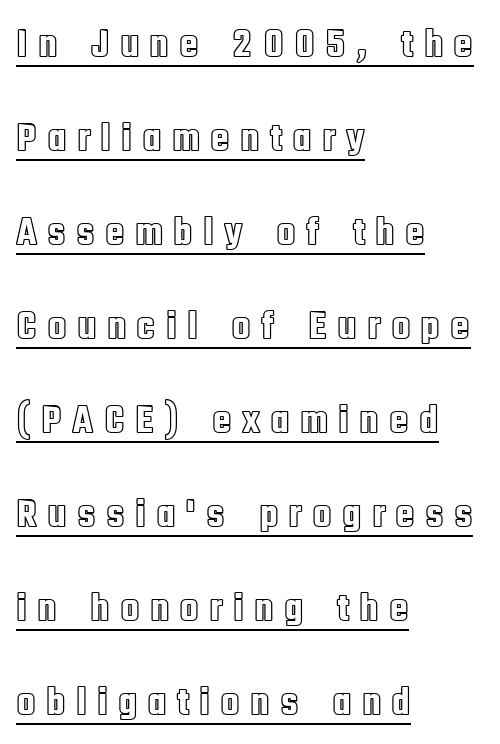
Q: Is the text italic (slanted)? A: No, it is upright.
Q: Is the text underlined? A: Yes.
Q: How is the paragraph aligned? A: Left-aligned.
Q: Is the spacing between letters normal or unusually wide? A: Unusually wide.
Q: Is the spacing between lines tight, normal or loose? A: Loose.
Q: Width (condensed, normal, or wide)? A: Condensed.
Q: x-height? A: Large.
Q: Monospaced? A: No.
